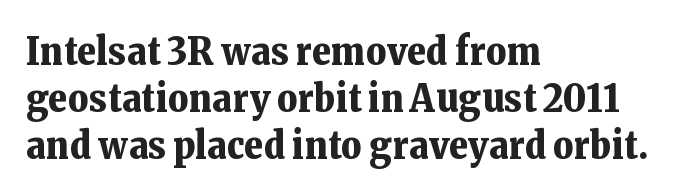
Heavy-handed strokes throughout: this text is bold. A typesetter would call this proportional, since set widths differ per character. This sample is left-justified, so line endings fall wherever the words run out. Italic: no, the glyphs are upright roman. In terms of letterform style, serifs are clearly present. Honestly, there is no underline to notice here at all.
